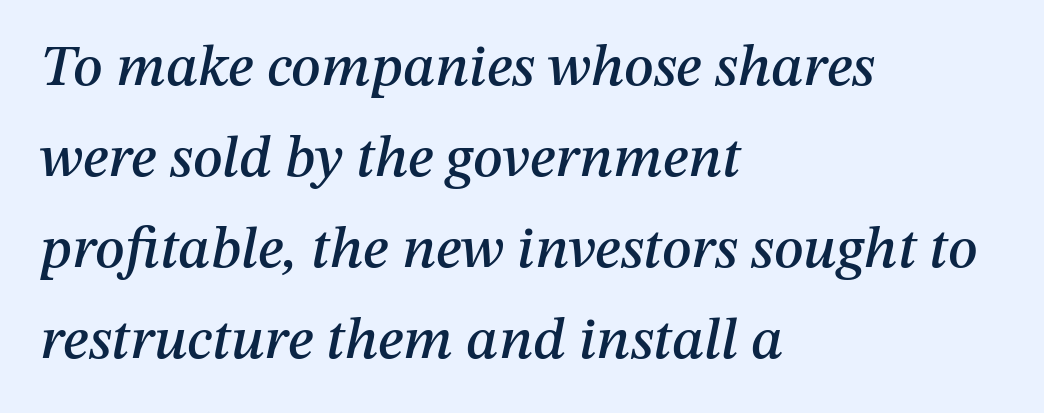
The image shows 59 px text type, italic (leaning right); set left-aligned, normal line spacing (1.54x), normal letter spacing, not underlined; medium stroke contrast and a medium x-height.
